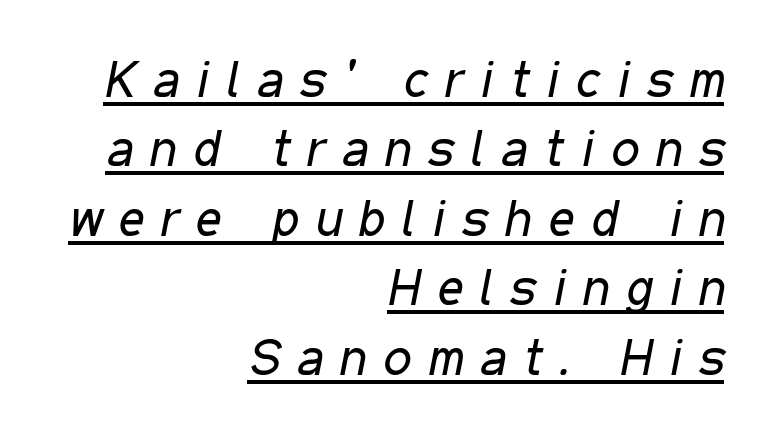
Honestly, the letter spacing is so wide it's the main thing you notice. The lines are quadded right. The passage shown stacks its lines at a standard gap. Varying glyph widths throughout — classic text-font behaviour. If you drew a line through each stem, it would be angled.
